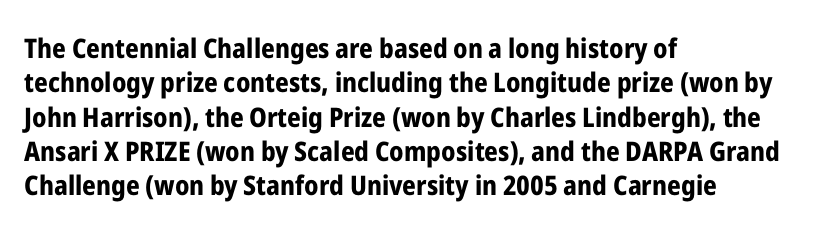
The image shows 27 px bold type, upright; set left-aligned, normal line spacing (1.27x), normal letter spacing, not underlined.
